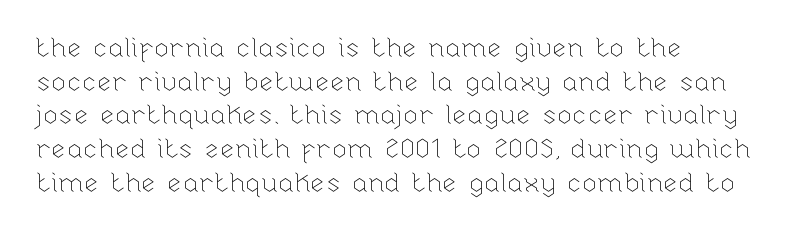
The image shows 27 px text type, upright; set left-aligned, normal line spacing (1.25x), normal letter spacing, not underlined.
